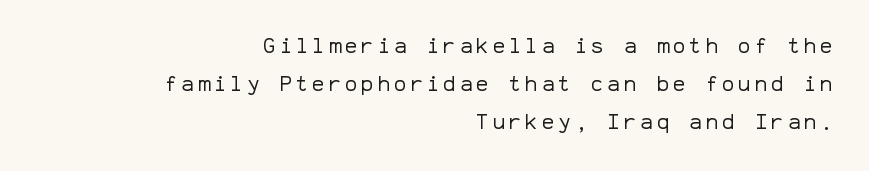
{"italic": "no", "bold": "no", "underline": "no", "align": "right", "line_spacing_ratio": 1.82, "glyph_px": 21}
